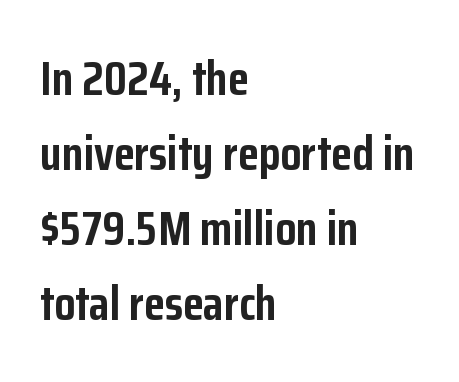
Look at the tracking — it's just the regular setting, nothing added. Typographic density is high because the face is bold. Classification — sans serif. This sample keeps an unexceptional amount of space between lines. The string is rendered with underlining switched off. Think of a printed novel: that variable character pitch is what you see here.
